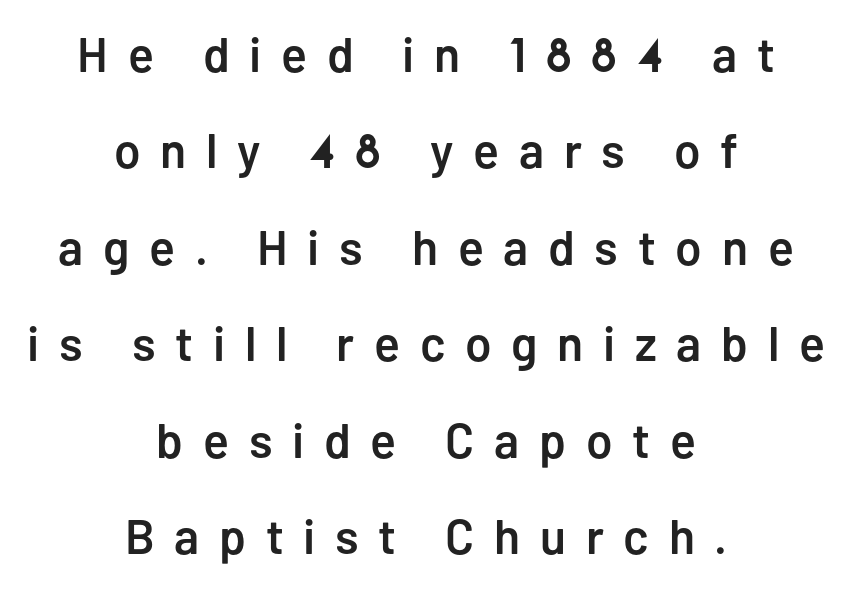
{"serif": "no", "italic": "no", "bold": "semi", "weight": "semibold", "width": "normal", "stroke_contrast": "low", "x_height": "medium", "monospaced": "no", "underline": "no", "align": "center", "line_spacing": "loose", "line_spacing_ratio": 2.01, "letter_spacing": "wide", "letter_spacing_em": 0.41, "glyph_px": 48}
